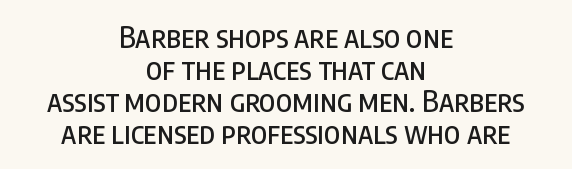
Q: Is the text italic (slanted)? A: No, it is upright.
Q: Is the typeface a serif or a sans-serif typeface? A: Sans-serif.
Q: Is the text underlined? A: No.
Q: How is the paragraph aligned? A: Centered.
Q: Is the spacing between letters normal or unusually wide? A: Normal.
Q: Is the spacing between lines tight, normal or loose? A: Tight.
Q: Width (condensed, normal, or wide)? A: Condensed.
Q: Stroke contrast? A: Low.
Q: x-height? A: Large.
Q: Monospaced? A: No.
